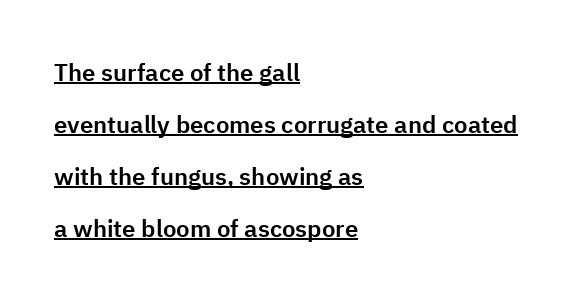
The image shows 24 px text type, upright; set left-aligned, loose line spacing (2.16x), normal letter spacing, underlined.
